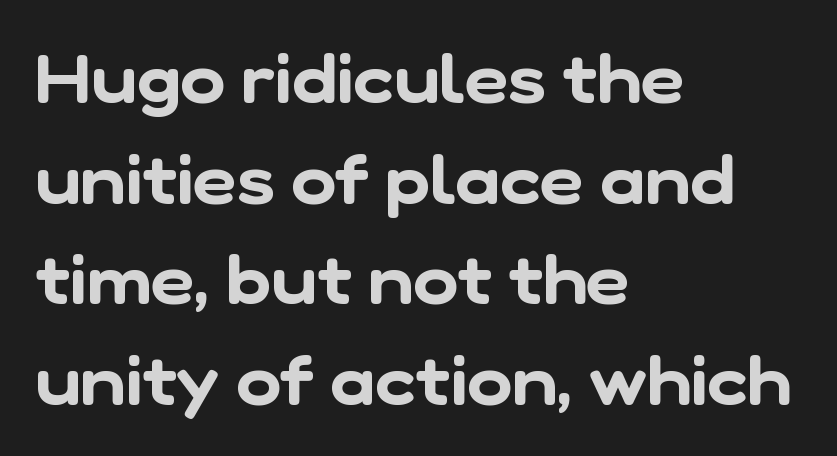
{"serif": "no", "width": "normal", "stroke_contrast": "low", "x_height": "medium", "monospaced": "no", "underline": "no", "align": "left", "line_spacing": "normal", "line_spacing_ratio": 1.48, "letter_spacing": "normal", "letter_spacing_em": 0.0, "glyph_px": 68}
